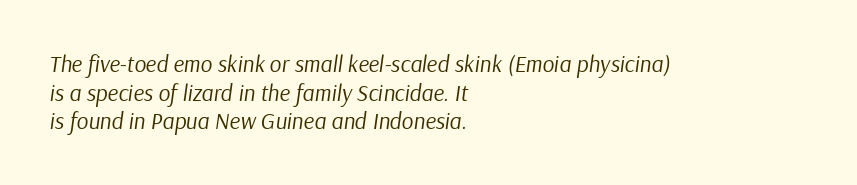
The image shows 23 px text type, italic (leaning right); set left-aligned, line spacing 1.24x, normal letter spacing, not underlined.
